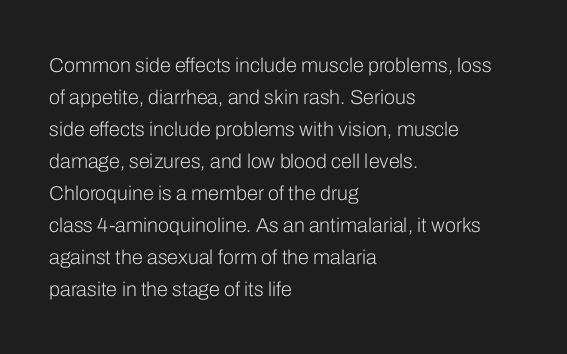
The image shows 20 px text type, upright; set left-aligned, normal line spacing (1.6x), normal letter spacing, not underlined.
